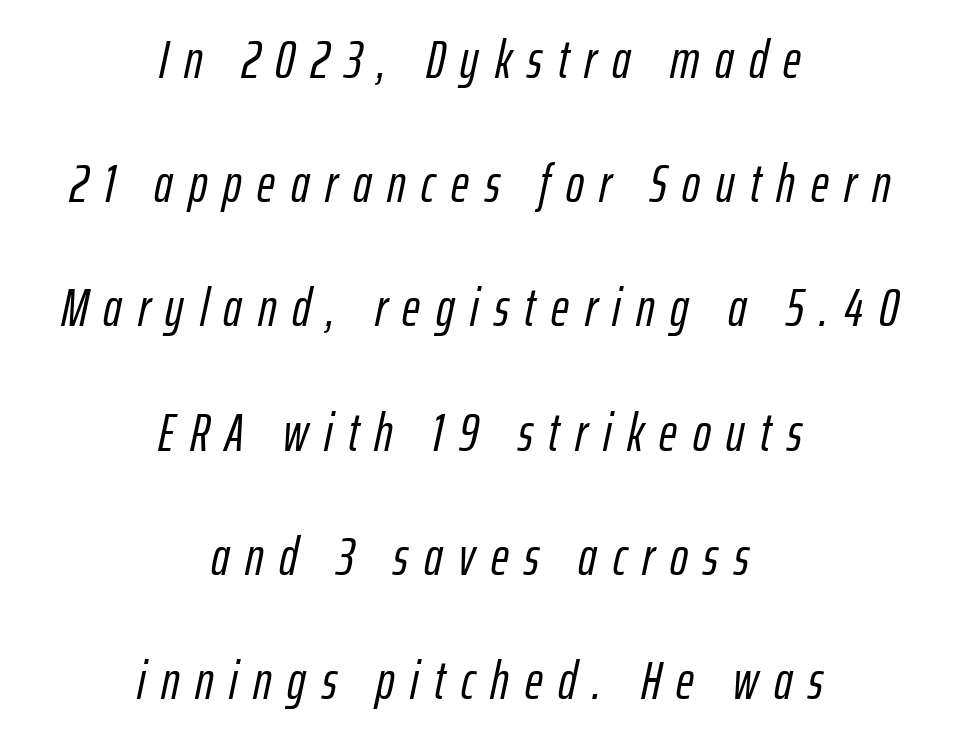
Q: Is the text italic (slanted)? A: Yes, it leans right by about 12 degrees.
Q: Is the text underlined? A: No.
Q: How is the paragraph aligned? A: Centered.
Q: Is the spacing between letters normal or unusually wide? A: Unusually wide.
Q: Is the spacing between lines tight, normal or loose? A: Loose.
Q: Width (condensed, normal, or wide)? A: Condensed.
Q: Stroke contrast? A: Low.
Q: x-height? A: Medium.
Q: Monospaced? A: No.
